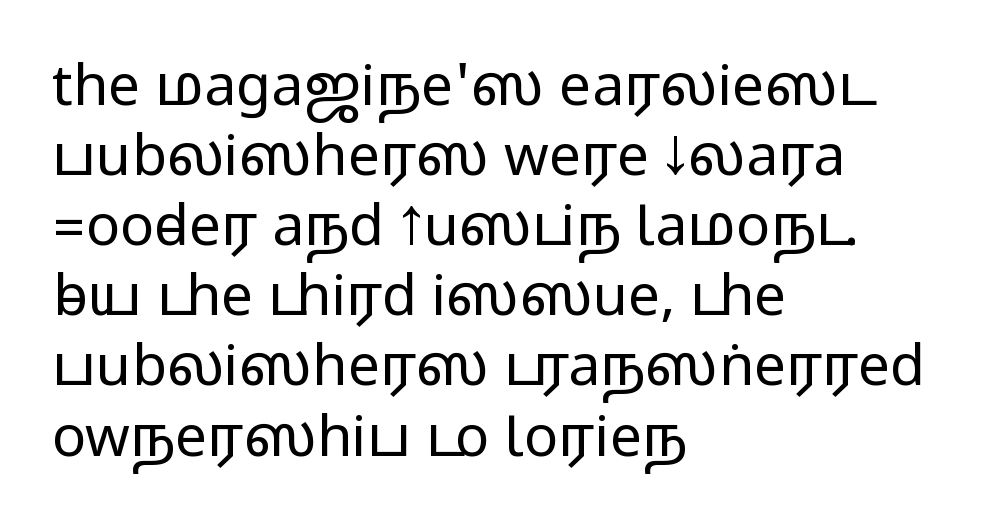
Looks like regular typesetting: each glyph gets only the width it needs. Horizontally, the lines are justified to the leading edge only. A clean baseline with only descenders dipping below it. The letterforms sit shoulder to shoulder at normal distance. Nope, no serifs anywhere on these letters. The font's upright variant was chosen for this text.
